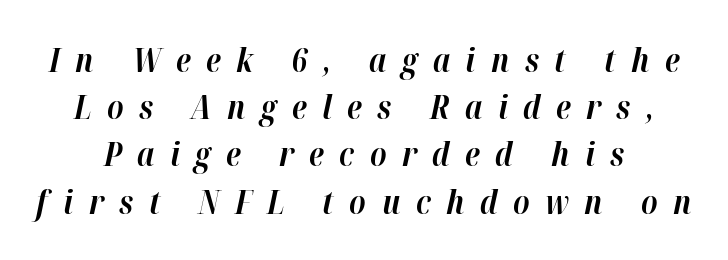
{"italic": "yes", "lean": "right", "slant_degrees": 12, "bold": "yes", "weight": "bold", "width": "normal", "stroke_contrast": "high", "x_height": "medium", "monospaced": "no", "underline": "no", "line_spacing": "normal", "line_spacing_ratio": 1.43, "letter_spacing": "wide", "letter_spacing_em": 0.47, "glyph_px": 33}
